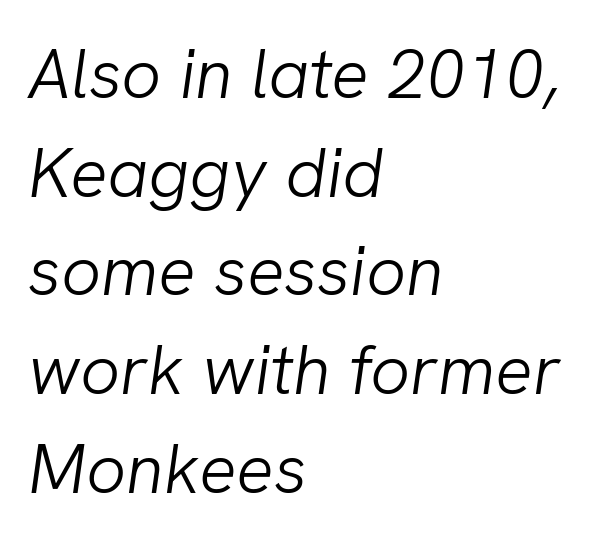
The image shows 70 px light type, italic (leaning right); set left-aligned, normal line spacing (1.41x), normal letter spacing, not underlined; low stroke contrast and a medium x-height.
